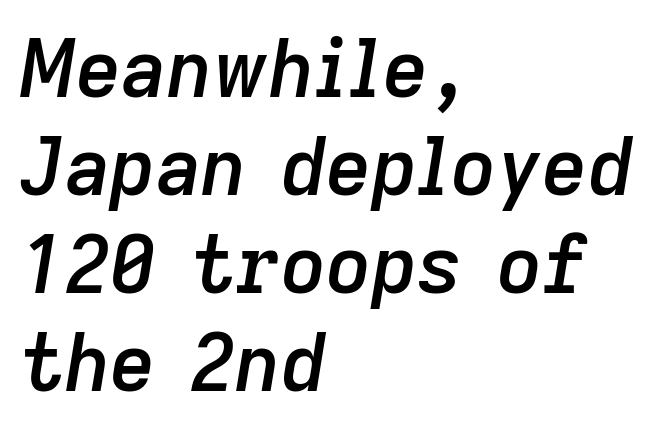
Slightly chunky letters — semibold, I'd say, not full bold. Students, note that the glyphs here touch the page at normal intervals. The axis of the letterforms is tilted away from vertical. The letters advance in unequal steps, a hallmark of proportional type. Decoration check: the copy has no underline. All the whitespace from short lines collects on the right.
